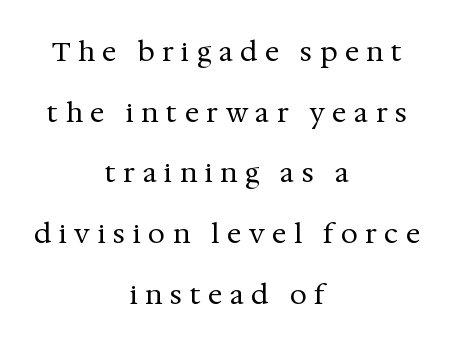
Q: Is the text bold? A: No.
Q: Is the text italic (slanted)? A: No, it is upright.
Q: Is the text underlined? A: No.
Q: How is the paragraph aligned? A: Centered.
Q: Is the spacing between letters normal or unusually wide? A: Unusually wide.
Q: Is the spacing between lines tight, normal or loose? A: Loose.
